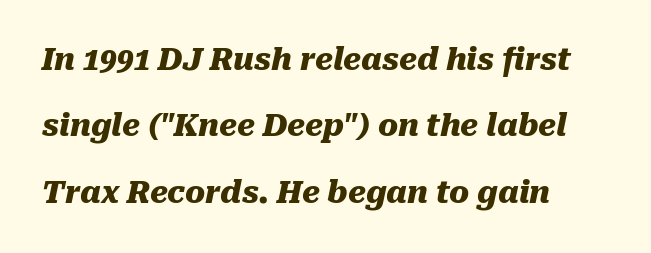
Slanted lettering throughout. Each letter keeps its own natural width here, so spacing adapts to shape. What stands out about the letter spacing? Nothing — it is the standard amount. The rendering uses a bold face; every stroke is thick and dark.
